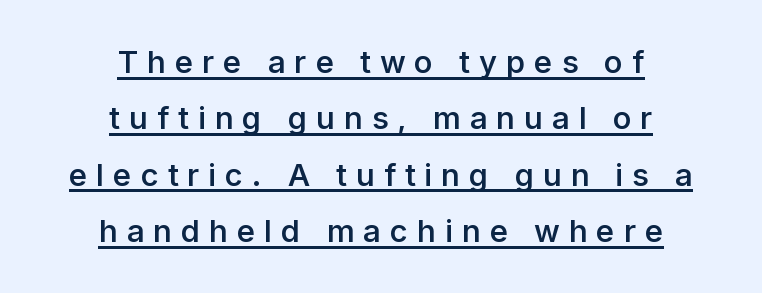
Font category for this specimen: sans-serif. Its strokes are somewhat broadened, the hallmark of semibold type. The letters advance in unequal steps, a hallmark of proportional type. Where is the straight margin? There isn't one; the lines are centered. What stands out about the letter spacing? Its width — letters are far apart.
